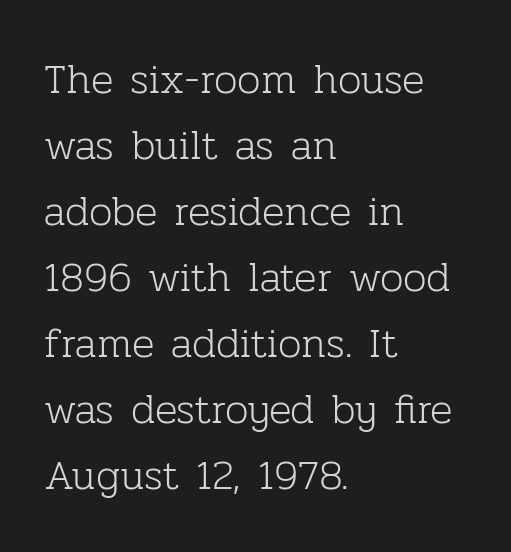
Q: Is the text bold? A: No.
Q: Is the text italic (slanted)? A: No, it is upright.
Q: Is the typeface a serif or a sans-serif typeface? A: Serif.
Q: Is the text underlined? A: No.
Q: How is the paragraph aligned? A: Left-aligned.
Q: Is the spacing between letters normal or unusually wide? A: Normal.
Q: Is the spacing between lines tight, normal or loose? A: Normal.
Q: Width (condensed, normal, or wide)? A: Normal.
Q: Stroke contrast? A: Low.
Q: x-height? A: Medium.
Q: Monospaced? A: No.
